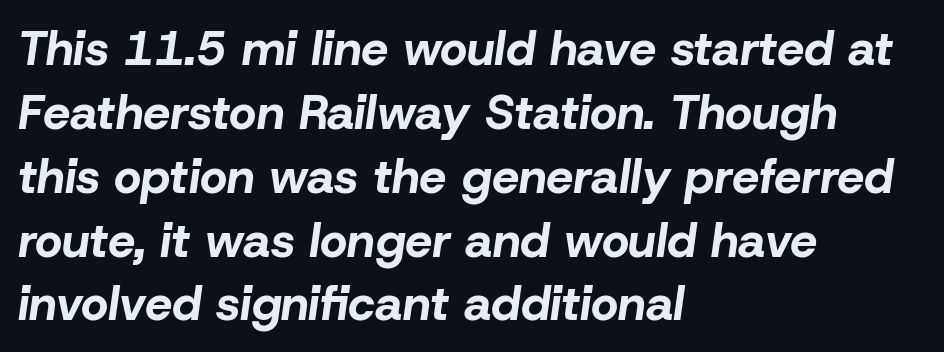
The image shows 48 px bold type, italic (leaning right); set left-aligned, normal line spacing (1.33x), normal letter spacing, not underlined; low stroke contrast and a medium x-height.
